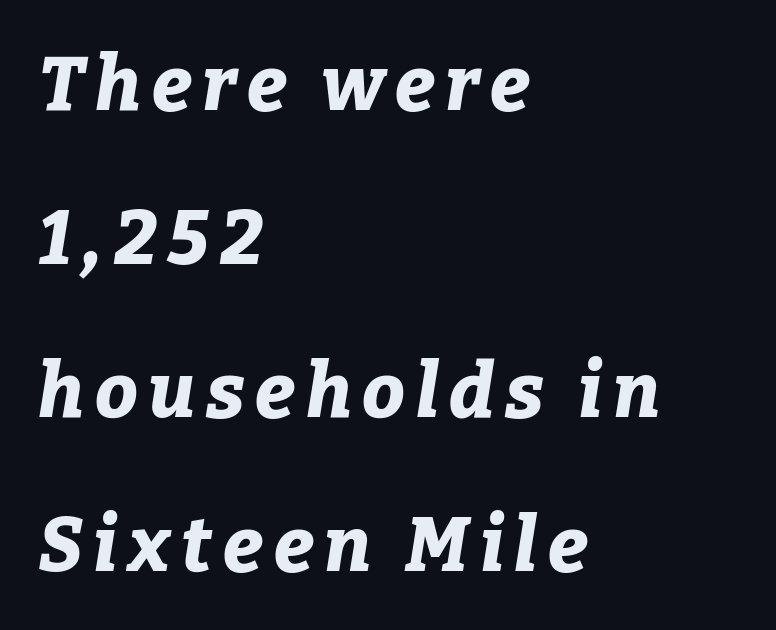
{"italic": "yes", "lean": "right", "slant_degrees": 9, "bold": "yes", "weight": "bold", "width": "normal", "stroke_contrast": "low", "x_height": "medium", "monospaced": "no", "underline": "no", "align": "left", "line_spacing": "loose", "line_spacing_ratio": 2.02, "glyph_px": 76}
